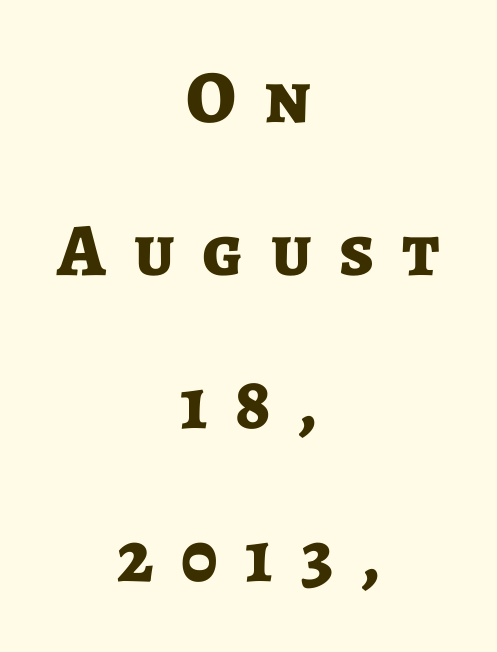
The image shows 75 px bold sans-serif type, upright; set centered, loose line spacing (2.04x), unusually wide letter spacing (+0.37 em), not underlined; low stroke contrast and a medium x-height.
